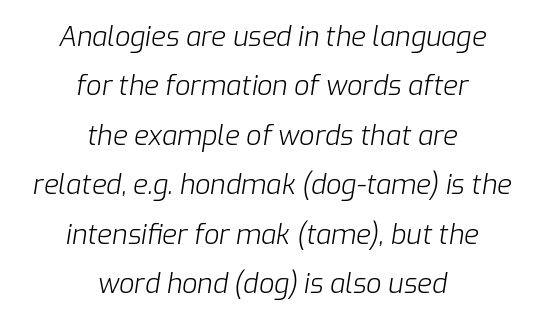
The image shows 27 px text type, italic (leaning right); set centered, line spacing 1.83x, normal letter spacing, not underlined.
